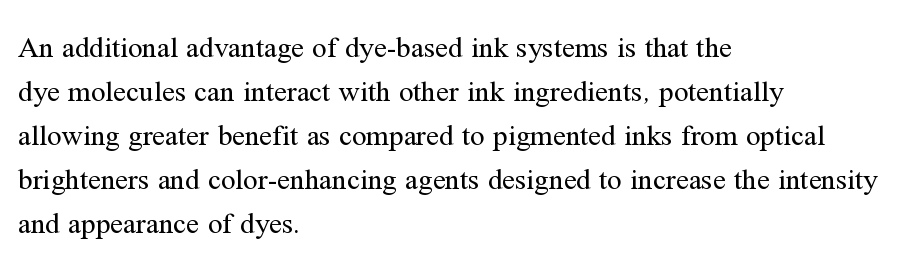
The image shows 29 px regular-weight serif type, upright; set left-aligned, normal line spacing (1.52x), normal letter spacing, not underlined; medium stroke contrast and a medium x-height.
